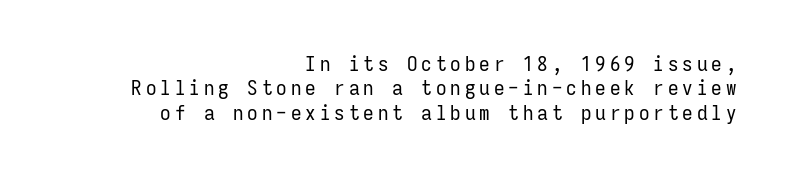
Unmarked baselines from the first word to the last. The letters look calm and open, with moderate or lighter stems. It's the straight-up-and-down kind of type. If you drew a ruler down the right edge, every line would touch it.
